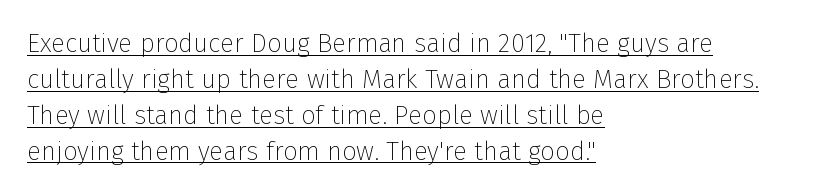
{"italic": "no", "bold": "no", "underline": "yes", "align": "left", "line_spacing": "normal", "line_spacing_ratio": 1.38, "letter_spacing": "normal", "letter_spacing_em": 0.0, "glyph_px": 26}
